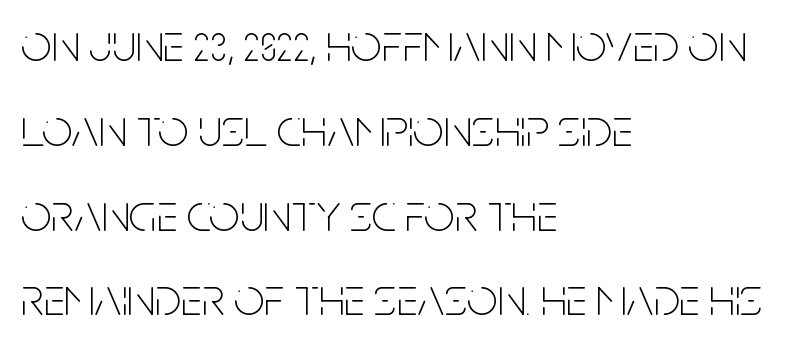
Q: Is the text bold? A: No.
Q: Is the text italic (slanted)? A: No, it is upright.
Q: Is the typeface a serif or a sans-serif typeface? A: Sans-serif.
Q: Is the text underlined? A: No.
Q: How is the paragraph aligned? A: Left-aligned.
Q: Is the spacing between letters normal or unusually wide? A: Normal.
Q: Is the spacing between lines tight, normal or loose? A: Normal.
Q: Width (condensed, normal, or wide)? A: Condensed.
Q: Stroke contrast? A: Low.
Q: x-height? A: Large.
Q: Monospaced? A: No.
